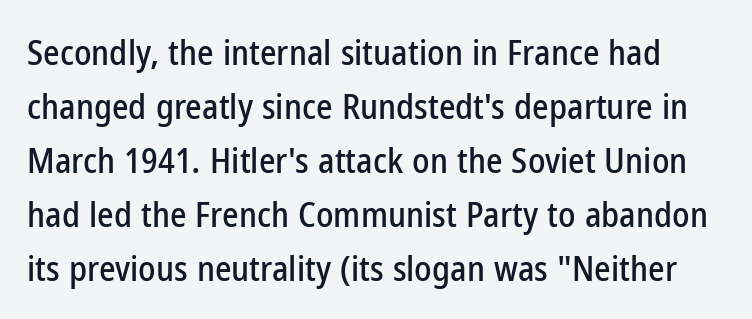
{"serif": "no", "italic": "no", "width": "condensed", "stroke_contrast": "low", "x_height": "medium", "monospaced": "no", "underline": "no", "line_spacing": "normal", "line_spacing_ratio": 1.54, "letter_spacing": "normal", "letter_spacing_em": 0.0, "glyph_px": 35}
